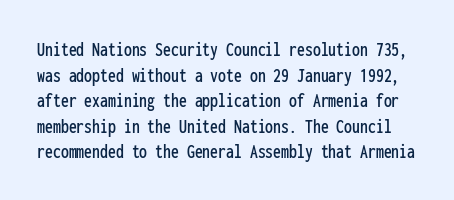
The image shows 21 px text type, upright; set line spacing 1.22x, normal letter spacing, not underlined.
